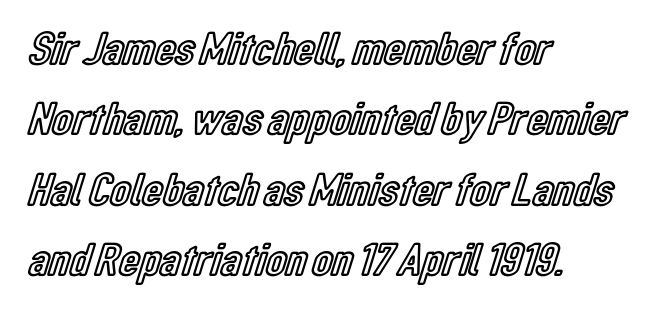
{"width": "condensed", "x_height": "medium", "monospaced": "no", "underline": "no", "align": "left", "line_spacing": "normal", "line_spacing_ratio": 1.5, "letter_spacing": "normal", "letter_spacing_em": 0.0, "glyph_px": 47}
